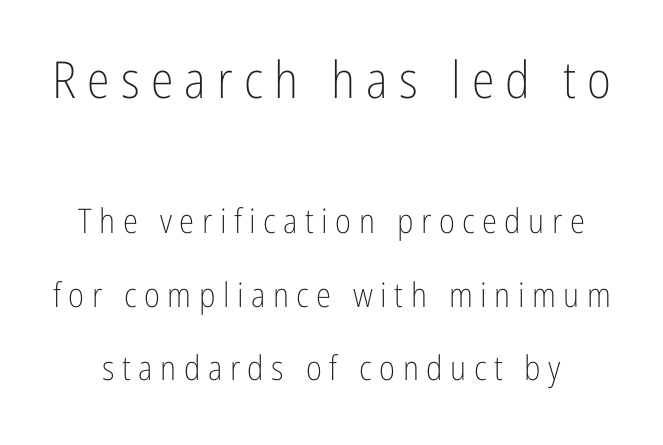
{"serif": "no", "italic": "no", "bold": "no", "weight": "light", "width": "condensed", "stroke_contrast": "low", "x_height": "medium", "monospaced": "no", "underline": "no", "line_spacing": "loose", "line_spacing_ratio": 2.15, "letter_spacing": "wide", "letter_spacing_em": 0.22, "larger_block": "first", "size_ratio": 1.5, "glyph_px": 51}
